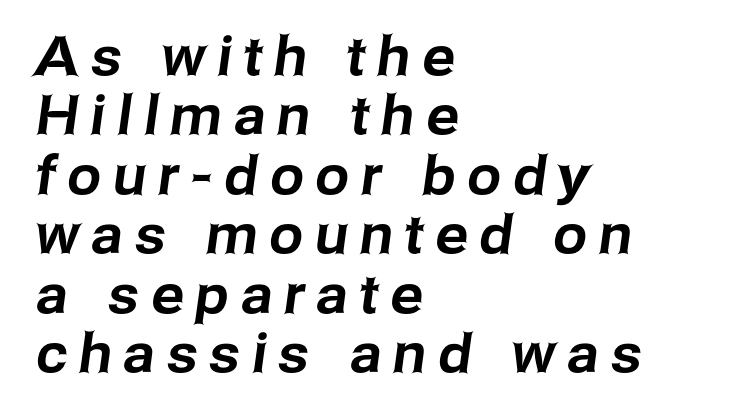
{"serif": "no", "width": "normal", "stroke_contrast": "low", "x_height": "medium", "monospaced": "no", "underline": "no", "align": "left", "line_spacing": "tight", "line_spacing_ratio": 1.1, "letter_spacing": "wide", "letter_spacing_em": 0.22, "glyph_px": 54}
